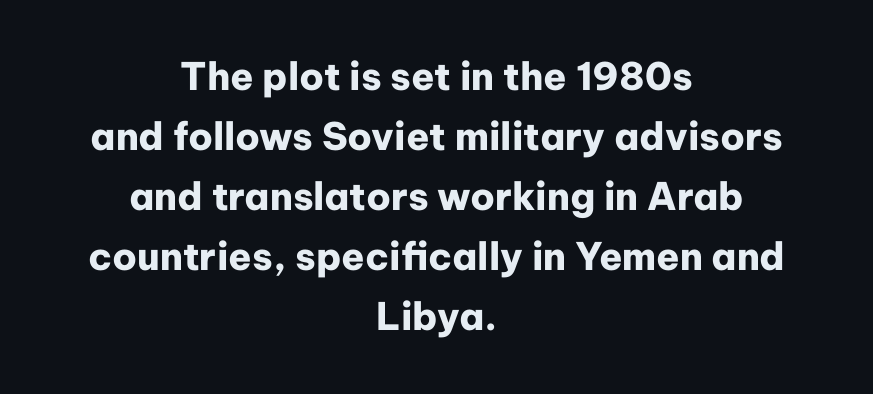
Q: Is the text bold? A: Yes.
Q: Is the text italic (slanted)? A: No, it is upright.
Q: Is the typeface a serif or a sans-serif typeface? A: Sans-serif.
Q: Is the text underlined? A: No.
Q: How is the paragraph aligned? A: Centered.
Q: Is the spacing between letters normal or unusually wide? A: Normal.
Q: Is the spacing between lines tight, normal or loose? A: Normal.
Q: Width (condensed, normal, or wide)? A: Normal.
Q: Stroke contrast? A: Low.
Q: x-height? A: Medium.
Q: Monospaced? A: No.
